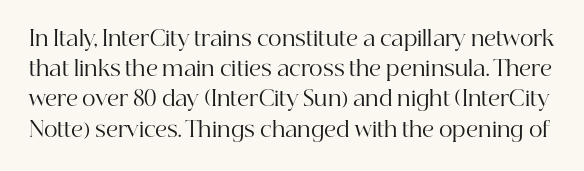
Q: Is the text bold? A: No.
Q: Is the text italic (slanted)? A: No, it is upright.
Q: Is the text underlined? A: No.
Q: Is the spacing between letters normal or unusually wide? A: Normal.
Q: Is the spacing between lines tight, normal or loose? A: Normal.
